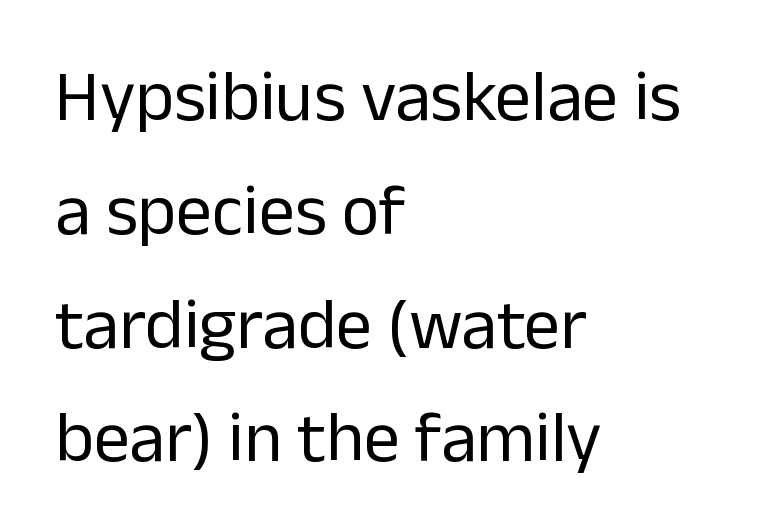
{"serif": "no", "italic": "no", "bold": "no", "weight": "regular", "width": "normal", "stroke_contrast": "low", "x_height": "medium", "monospaced": "no", "underline": "no", "align": "left", "line_spacing": "normal", "line_spacing_ratio": 1.58, "letter_spacing": "normal", "letter_spacing_em": 0.0, "glyph_px": 72}
